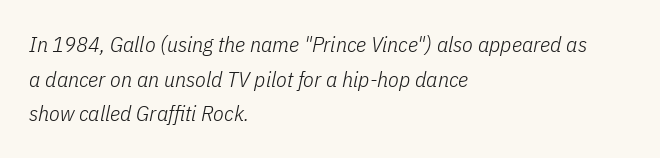
Q: Is the text bold? A: No.
Q: Is the text italic (slanted)? A: Yes, it leans right by about 11 degrees.
Q: Is the text underlined? A: No.
Q: How is the paragraph aligned? A: Left-aligned.
Q: Is the spacing between letters normal or unusually wide? A: Normal.
Q: Is the spacing between lines tight, normal or loose? A: Normal.
